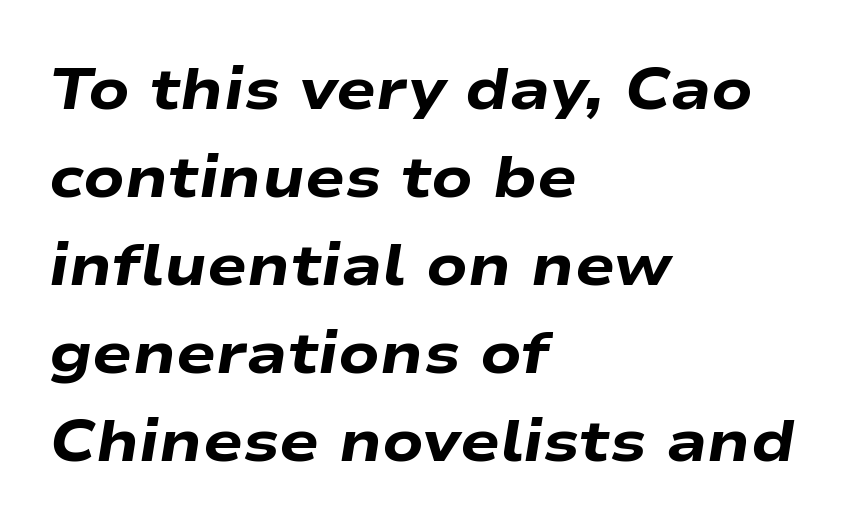
If you drew a ruler down the left edge, every line would touch it. Normally led — the rows are evenly, conventionally spaced. Standard letterfit; no display-style spreading of the glyphs. Observe the lean: these are italic letterforms. Only glyphs here, with clear space below each row. The typesetting leans heavy: a genuine bold.
